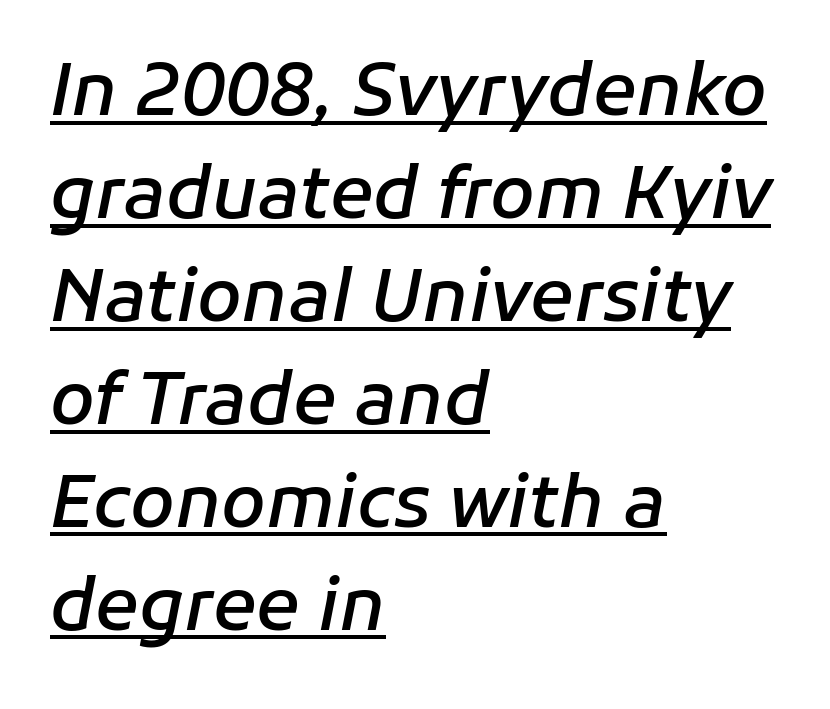
Q: Is the text bold? A: Semi-bold.
Q: Is the text italic (slanted)? A: Yes, it leans right by about 11 degrees.
Q: Is the text underlined? A: Yes.
Q: How is the paragraph aligned? A: Left-aligned.
Q: Is the spacing between letters normal or unusually wide? A: Normal.
Q: Is the spacing between lines tight, normal or loose? A: Normal.
Q: Width (condensed, normal, or wide)? A: Normal.
Q: Stroke contrast? A: Low.
Q: x-height? A: Medium.
Q: Monospaced? A: No.
